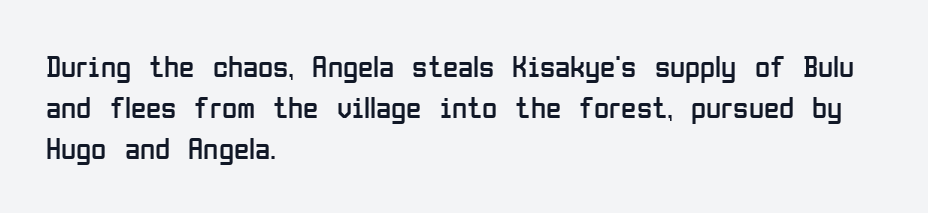
{"serif": "no", "italic": "no", "bold": "no", "weight": "regular", "width": "condensed", "stroke_contrast": "low", "x_height": "medium", "monospaced": "no", "underline": "no", "align": "left", "line_spacing": "normal", "line_spacing_ratio": 1.33, "letter_spacing": "normal", "letter_spacing_em": 0.0, "glyph_px": 31}
